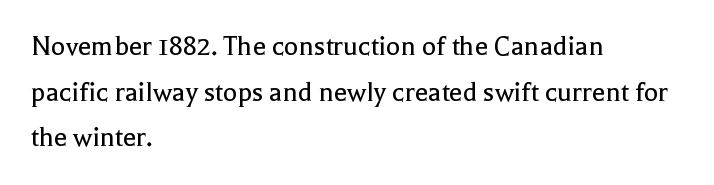
The image shows 30 px regular-weight serif type, upright; set left-aligned, normal line spacing (1.52x), normal letter spacing, not underlined; a medium x-height.
